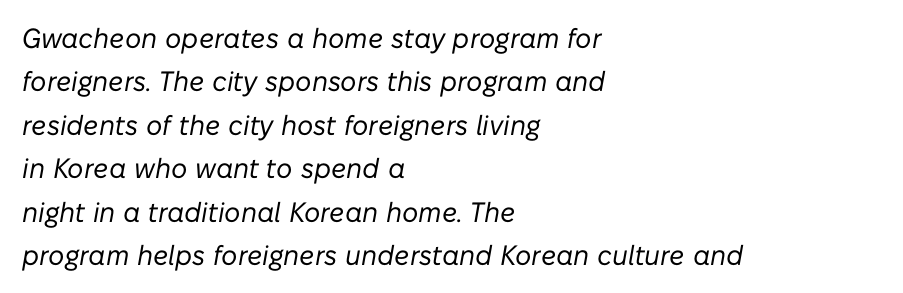
Q: Is the text bold? A: No.
Q: Is the text italic (slanted)? A: Yes, it leans right by about 10 degrees.
Q: Is the text underlined? A: No.
Q: How is the paragraph aligned? A: Left-aligned.
Q: Is the spacing between letters normal or unusually wide? A: Normal.
Q: Is the spacing between lines tight, normal or loose? A: Normal.
Q: Width (condensed, normal, or wide)? A: Normal.
Q: Stroke contrast? A: Low.
Q: x-height? A: Medium.
Q: Monospaced? A: No.
